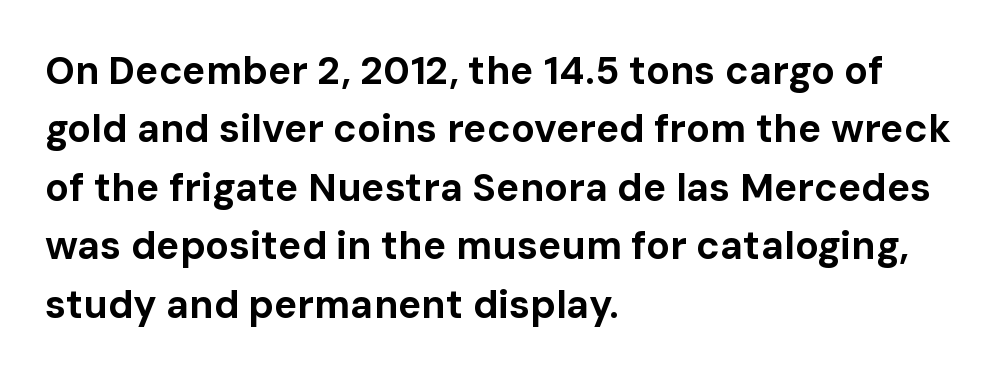
The image shows 39 px bold sans-serif type, upright; set left-aligned, normal line spacing (1.5x), normal letter spacing, not underlined; low stroke contrast and a medium x-height.
